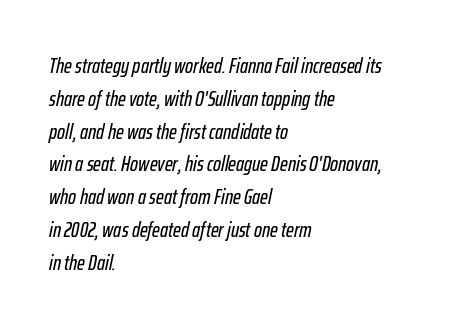
The image shows 21 px text type, italic (leaning right); set left-aligned, normal line spacing (1.56x), normal letter spacing, not underlined.
